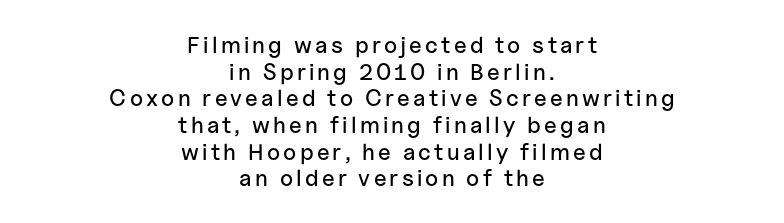
Q: Is the text italic (slanted)? A: No, it is upright.
Q: Is the text underlined? A: No.
Q: How is the paragraph aligned? A: Centered.
